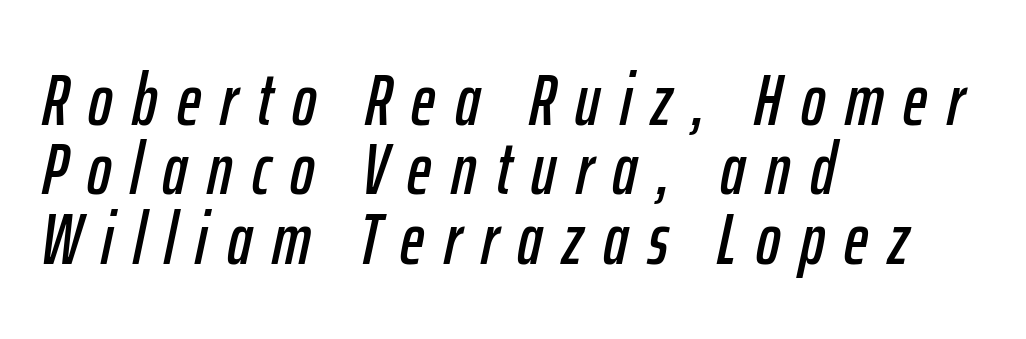
Q: Is the text italic (slanted)? A: Yes, it leans right by about 12 degrees.
Q: Is the text underlined? A: No.
Q: How is the paragraph aligned? A: Left-aligned.
Q: Is the spacing between letters normal or unusually wide? A: Unusually wide.
Q: Is the spacing between lines tight, normal or loose? A: Tight.
Q: Width (condensed, normal, or wide)? A: Condensed.
Q: Stroke contrast? A: Low.
Q: x-height? A: Medium.
Q: Monospaced? A: No.
